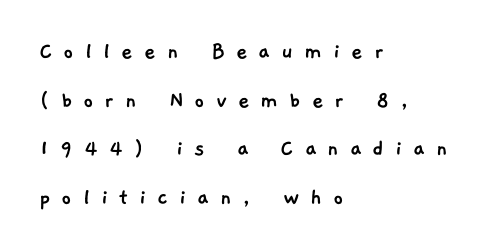
Look at the tracking — it's clearly loosened, letters drifting apart. Left-aligned paragraph, ragged on the right. Rule under the text: the space is simply empty. Quick note: interline space is abundant.
